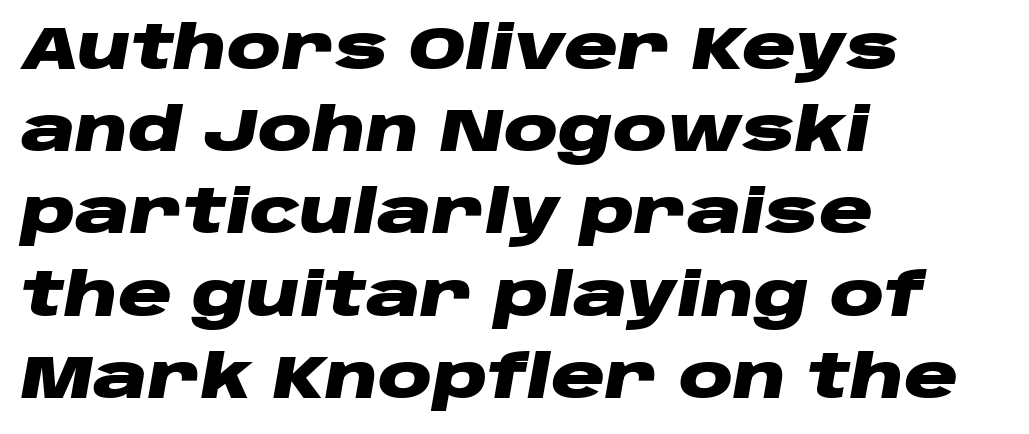
The image shows 60 px heavy, wide type, italic (leaning right); set left-aligned, normal line spacing (1.37x), normal letter spacing, not underlined; low stroke contrast and a large x-height.
